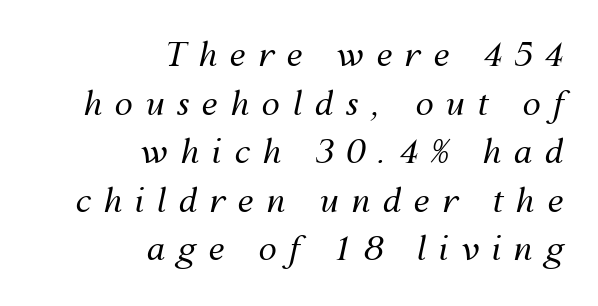
Stroke thickness stays within the range of a standard reading face or lighter. The rendering anchors every line to the right-hand side. The passage shown is typed in a proportional face where columns would drift. This rendering features lettering with no underline.
